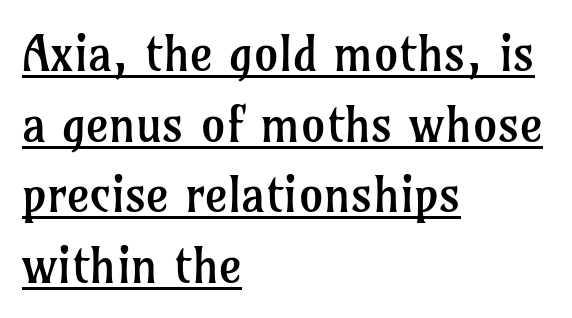
Layout note: lines flush left. Does the lettering tilt? It doesn't — this is upright. Stems here are at most as thick as an everyday book face. The rendered words wear a rule along their underside. A typesetter would label this face a serif. Quick note: interline space is typical.
